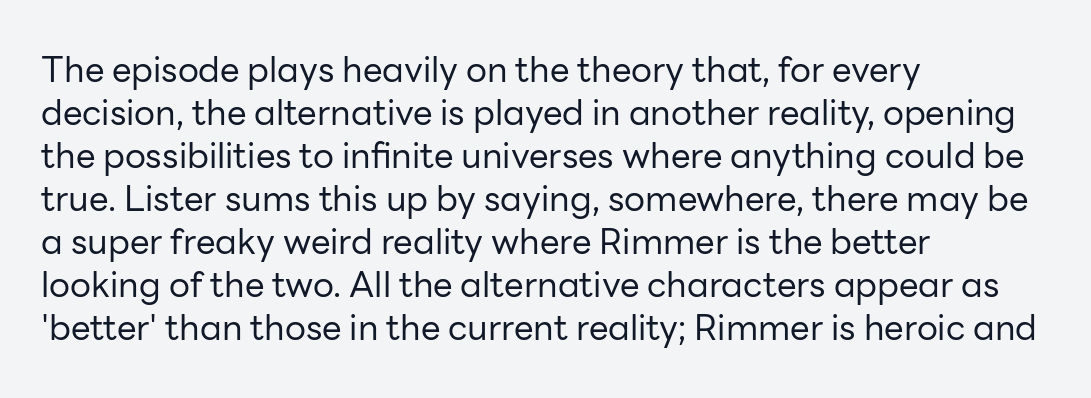
{"serif": "no", "italic": "no", "bold": "no", "weight": "regular", "width": "normal", "stroke_contrast": "low", "x_height": "medium", "monospaced": "no", "underline": "no", "align": "left", "line_spacing_ratio": 1.23, "letter_spacing": "normal", "letter_spacing_em": 0.0, "glyph_px": 35}
